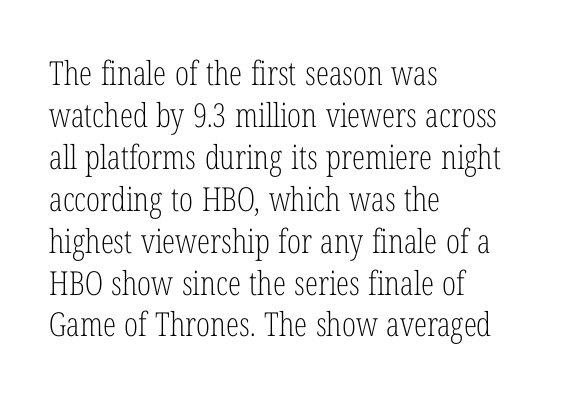
{"serif": "yes", "italic": "no", "bold": "no", "weight": "light", "width": "condensed", "stroke_contrast": "low", "x_height": "medium", "monospaced": "no", "underline": "no", "align": "left", "line_spacing": "normal", "line_spacing_ratio": 1.27, "letter_spacing": "normal", "letter_spacing_em": 0.0, "glyph_px": 33}
